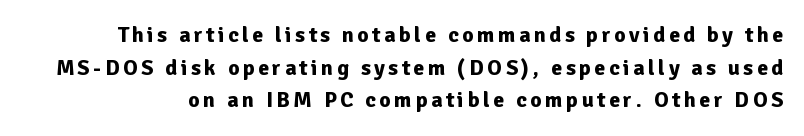
Q: Is the text bold? A: Yes.
Q: Is the text italic (slanted)? A: No, it is upright.
Q: Is the text underlined? A: No.
Q: Is the spacing between lines tight, normal or loose? A: Normal.
